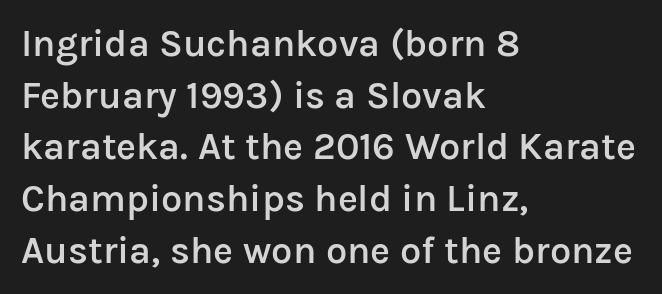
{"serif": "no", "italic": "no", "bold": "semi", "weight": "semibold", "width": "normal", "stroke_contrast": "low", "x_height": "medium", "monospaced": "no", "underline": "no", "align": "left", "line_spacing": "normal", "line_spacing_ratio": 1.36, "letter_spacing": "normal", "letter_spacing_em": 0.0, "glyph_px": 38}
